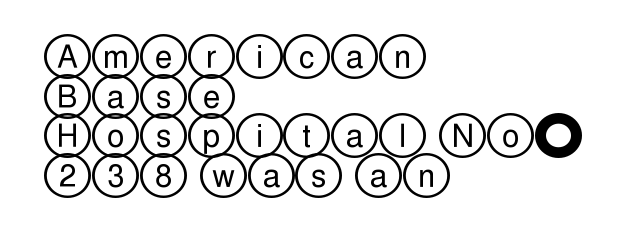
Q: Is the text italic (slanted)? A: No, it is upright.
Q: Is the text underlined? A: No.
Q: How is the paragraph aligned? A: Left-aligned.
Q: Is the spacing between letters normal or unusually wide? A: Normal.
Q: Is the spacing between lines tight, normal or loose? A: Normal.
Q: Width (condensed, normal, or wide)? A: Wide.
Q: x-height? A: Large.
